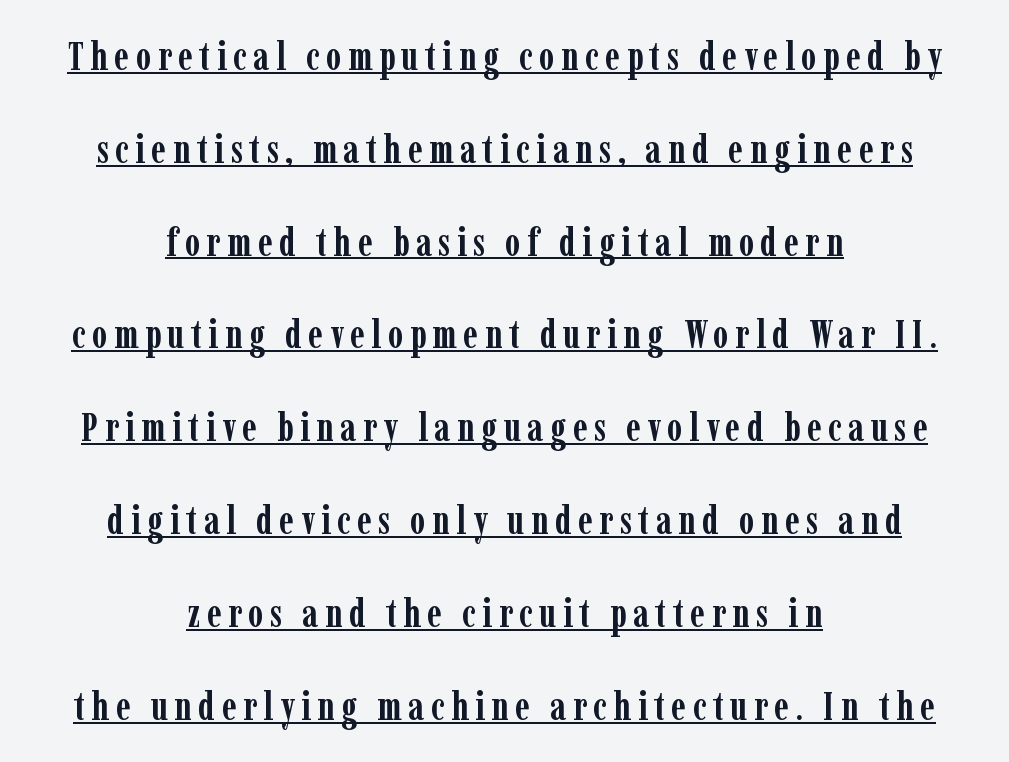
{"serif": "yes", "italic": "no", "bold": "yes", "weight": "semibold", "width": "condensed", "stroke_contrast": "low", "x_height": "medium", "monospaced": "no", "underline": "yes", "align": "center", "line_spacing": "loose", "line_spacing_ratio": 2.38, "glyph_px": 39}
